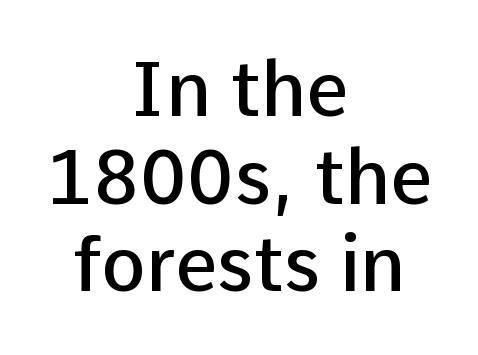
These lines were composed using upright roman letters. Observe the absence of serifs on each vertical stroke in this sample. The lines are quadded center. Is this a fixed-width face? No — the glyphs have proportional, varying widths. The baseline area is clear.
